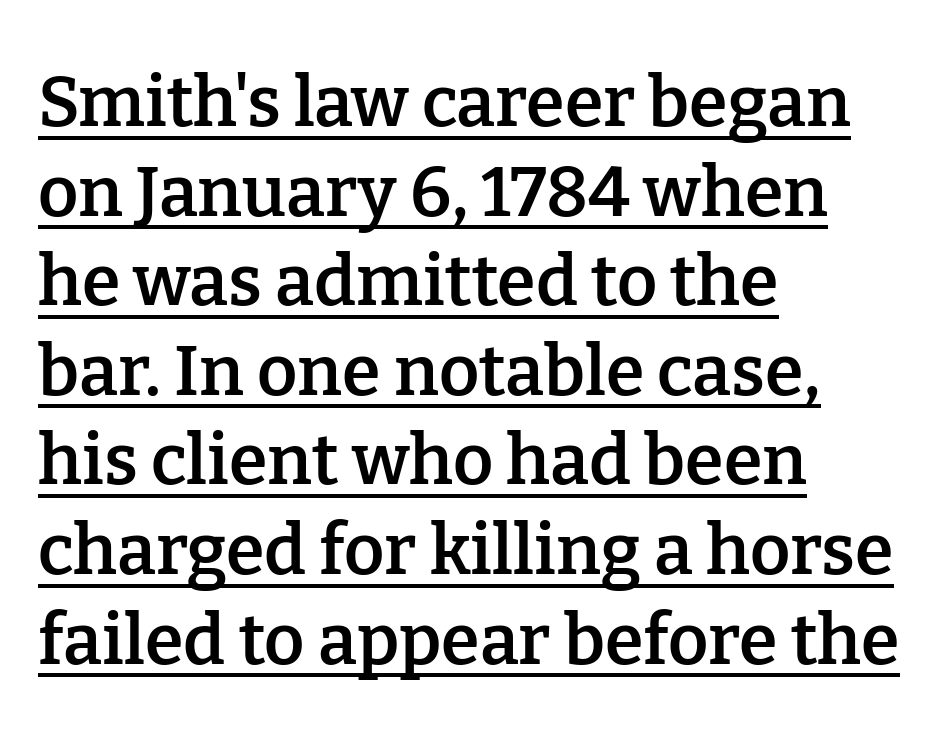
Q: Is the text bold? A: Semi-bold.
Q: Is the text italic (slanted)? A: No, it is upright.
Q: Is the typeface a serif or a sans-serif typeface? A: Serif.
Q: Is the text underlined? A: Yes.
Q: How is the paragraph aligned? A: Left-aligned.
Q: Is the spacing between letters normal or unusually wide? A: Normal.
Q: Is the spacing between lines tight, normal or loose? A: Normal.
Q: Width (condensed, normal, or wide)? A: Normal.
Q: Stroke contrast? A: Low.
Q: x-height? A: Medium.
Q: Monospaced? A: No.
